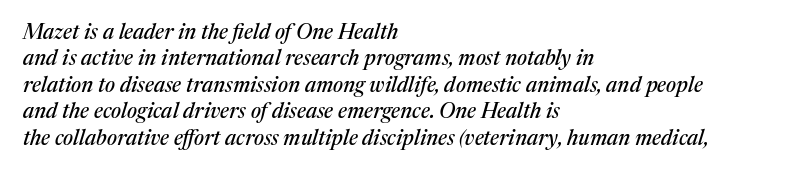
Q: Is the text italic (slanted)? A: Yes, it leans right by about 17 degrees.
Q: Is the text underlined? A: No.
Q: How is the paragraph aligned? A: Left-aligned.
Q: Is the spacing between letters normal or unusually wide? A: Normal.
Q: Is the spacing between lines tight, normal or loose? A: Normal.
